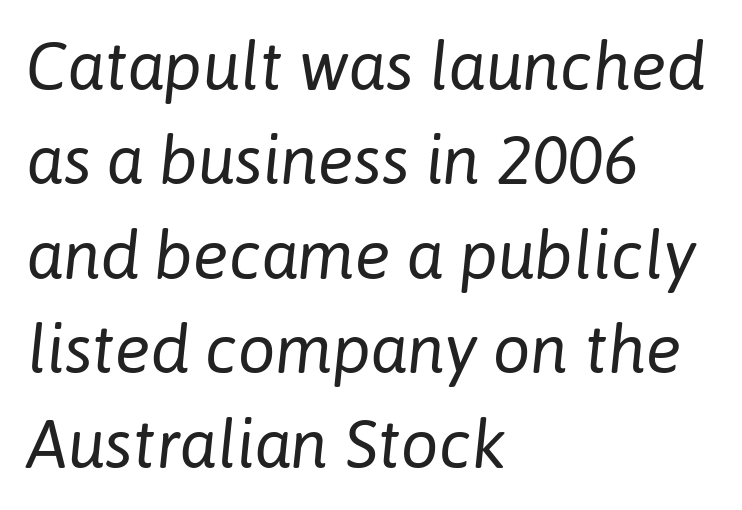
{"italic": "yes", "lean": "right", "slant_degrees": 6, "bold": "no", "weight": "regular", "width": "normal", "stroke_contrast": "low", "x_height": "medium", "monospaced": "no", "underline": "no", "align": "left", "line_spacing": "normal", "line_spacing_ratio": 1.41, "letter_spacing": "normal", "letter_spacing_em": 0.0, "glyph_px": 67}
